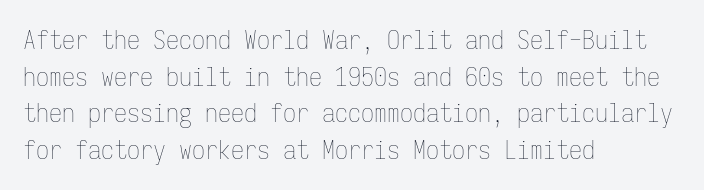
Q: Is the text bold? A: No.
Q: Is the text italic (slanted)? A: No, it is upright.
Q: Is the text underlined? A: No.
Q: How is the paragraph aligned? A: Left-aligned.
Q: Is the spacing between letters normal or unusually wide? A: Normal.
Q: Is the spacing between lines tight, normal or loose? A: Normal.
